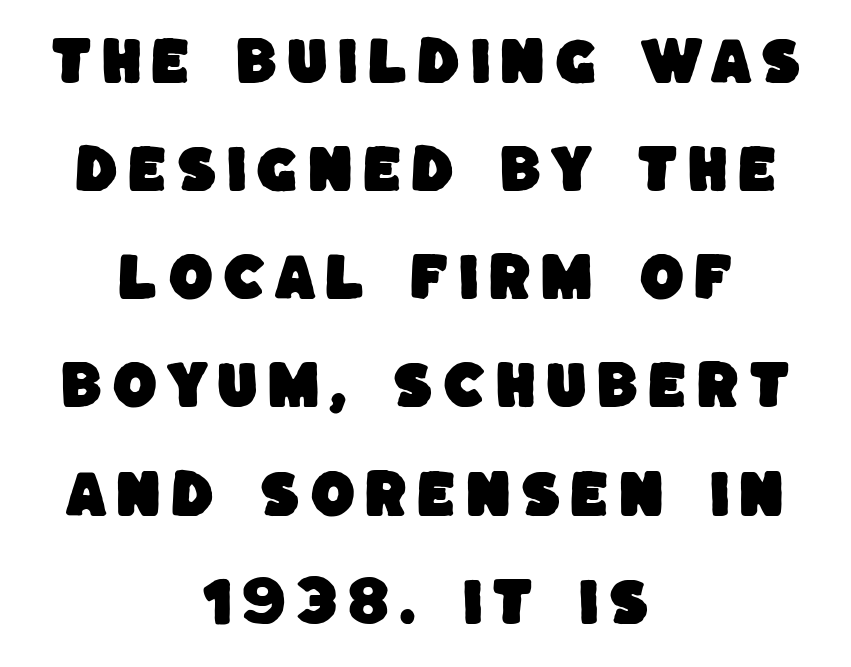
The image shows 52 px sans-serif type; set centered, loose line spacing (2.08x), not underlined; low stroke contrast and a large x-height.
